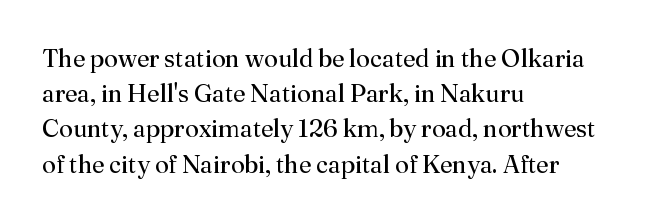
The image shows 25 px text type, upright; set left-aligned, normal line spacing (1.41x), normal letter spacing, not underlined.
